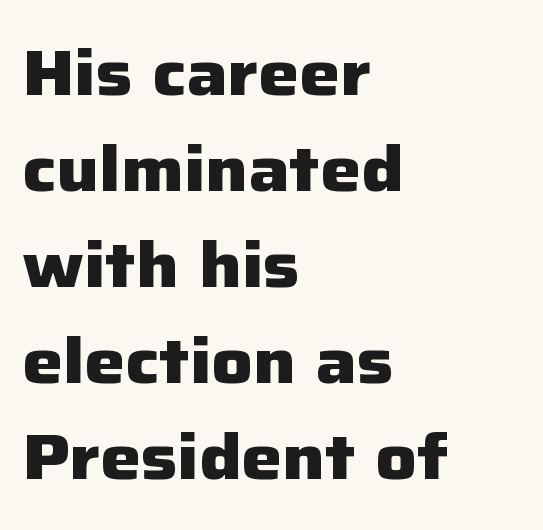
Q: Is the text bold? A: Yes.
Q: Is the text italic (slanted)? A: No, it is upright.
Q: Is the typeface a serif or a sans-serif typeface? A: Sans-serif.
Q: Is the text underlined? A: No.
Q: How is the paragraph aligned? A: Left-aligned.
Q: Is the spacing between letters normal or unusually wide? A: Normal.
Q: Is the spacing between lines tight, normal or loose? A: Normal.
Q: Width (condensed, normal, or wide)? A: Normal.
Q: Stroke contrast? A: Low.
Q: x-height? A: Medium.
Q: Monospaced? A: No.
